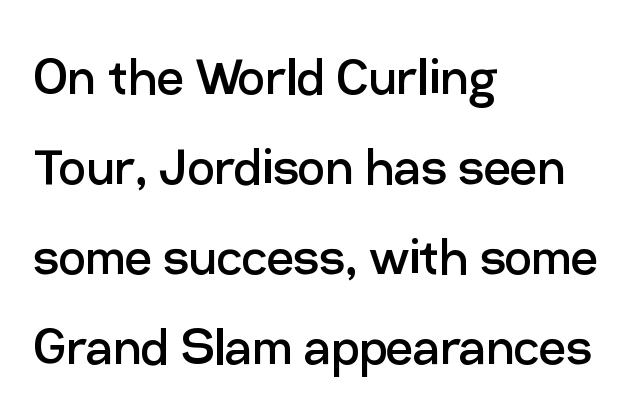
Q: Is the text bold? A: No.
Q: Is the text italic (slanted)? A: No, it is upright.
Q: Is the typeface a serif or a sans-serif typeface? A: Sans-serif.
Q: Is the text underlined? A: No.
Q: How is the paragraph aligned? A: Left-aligned.
Q: Is the spacing between letters normal or unusually wide? A: Normal.
Q: Is the spacing between lines tight, normal or loose? A: Normal.
Q: Width (condensed, normal, or wide)? A: Normal.
Q: Stroke contrast? A: Low.
Q: x-height? A: Medium.
Q: Monospaced? A: No.
